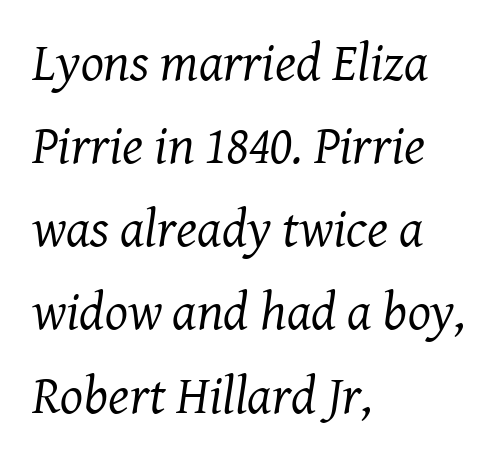
Q: Is the text bold? A: No.
Q: Is the text italic (slanted)? A: Yes, it leans right by about 8 degrees.
Q: Is the typeface a serif or a sans-serif typeface? A: Serif.
Q: Is the text underlined? A: No.
Q: How is the paragraph aligned? A: Left-aligned.
Q: Is the spacing between letters normal or unusually wide? A: Normal.
Q: Is the spacing between lines tight, normal or loose? A: Normal.
Q: Width (condensed, normal, or wide)? A: Normal.
Q: Stroke contrast? A: Medium.
Q: x-height? A: Medium.
Q: Monospaced? A: No.
